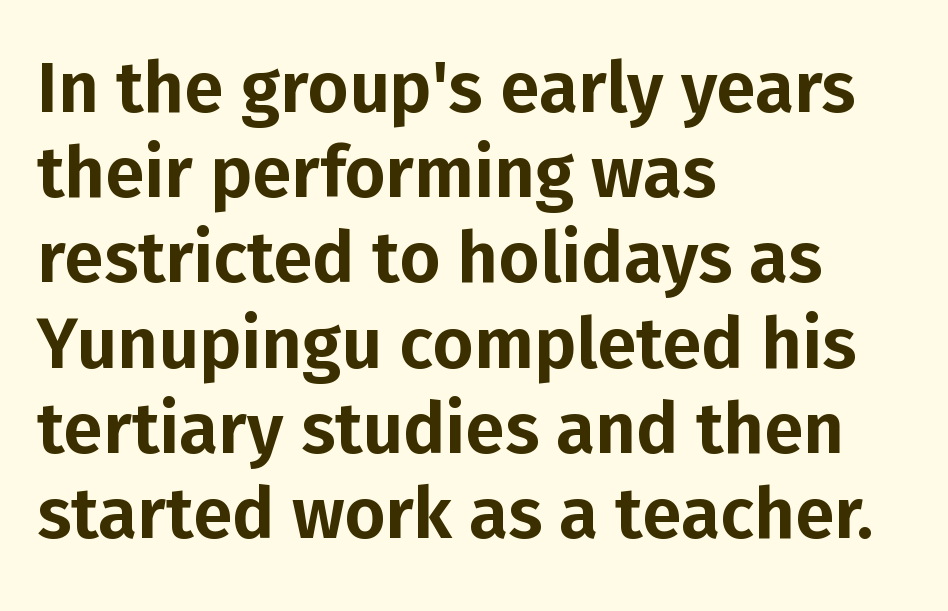
No italicization has been applied; the sample stays upright. Students, note that the glyphs here touch the page at normal intervals. The specimen omits any rule beneath the text block's lines. The rag falls on the right side of this text block. The glyphs in this specimen are sans serif.
